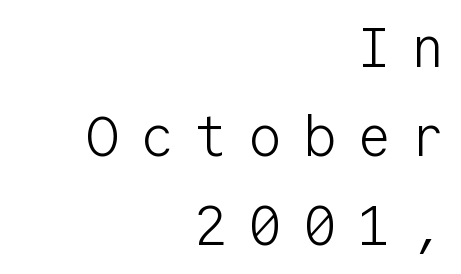
{"serif": "no", "italic": "no", "bold": "no", "weight": "light", "width": "normal", "stroke_contrast": "low", "x_height": "medium", "monospaced": "yes", "underline": "no", "align": "right", "line_spacing": "normal", "line_spacing_ratio": 1.59, "letter_spacing": "wide", "letter_spacing_em": 0.37, "glyph_px": 56}
